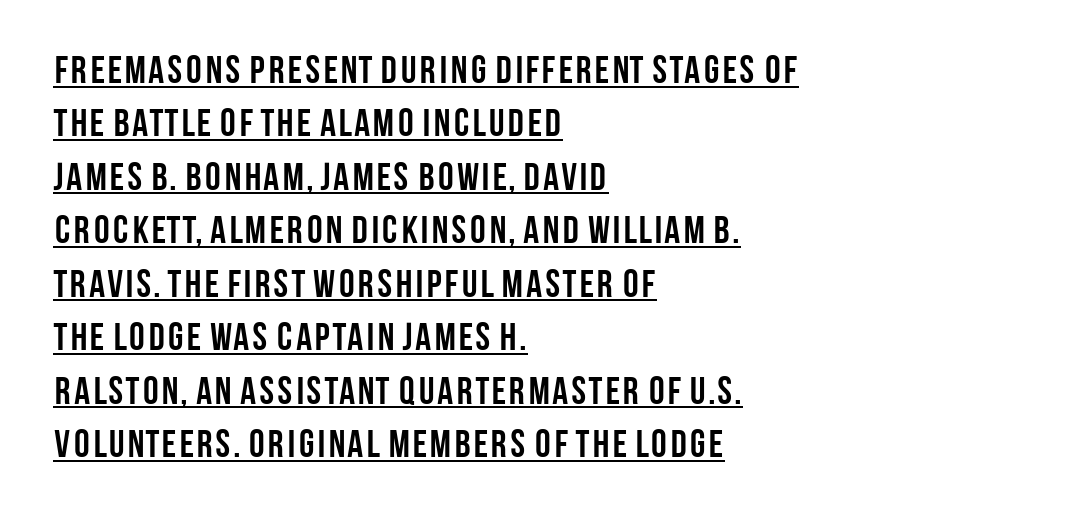
{"serif": "no", "italic": "no", "bold": "yes", "weight": "semibold", "width": "condensed", "stroke_contrast": "low", "x_height": "large", "monospaced": "no", "underline": "yes", "align": "left", "line_spacing": "normal", "line_spacing_ratio": 1.37, "letter_spacing": "normal", "letter_spacing_em": 0.0, "glyph_px": 39}
